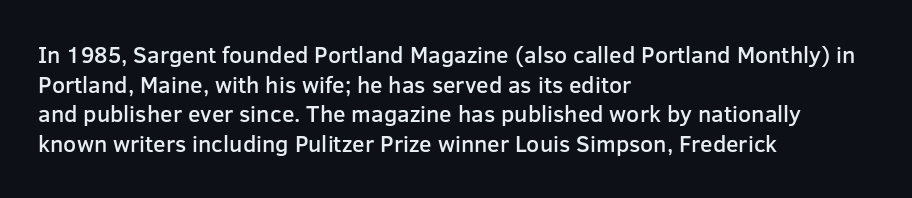
Stroke thickness is moderately raised; the sample reads as semibold. Vertical strokes here are truly vertical. The area under the type is left untouched. Summary of vertical rhythm: regular, with standard interline spacing.
